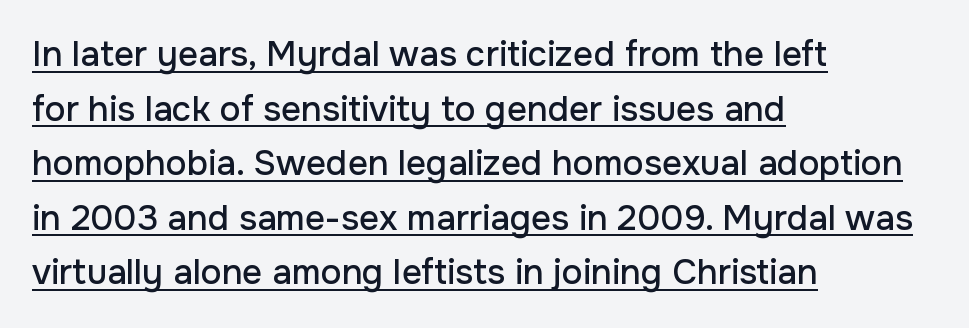
The image shows 35 px sans-serif type, upright; set left-aligned, normal line spacing (1.56x), normal letter spacing, underlined; low stroke contrast and a medium x-height.
